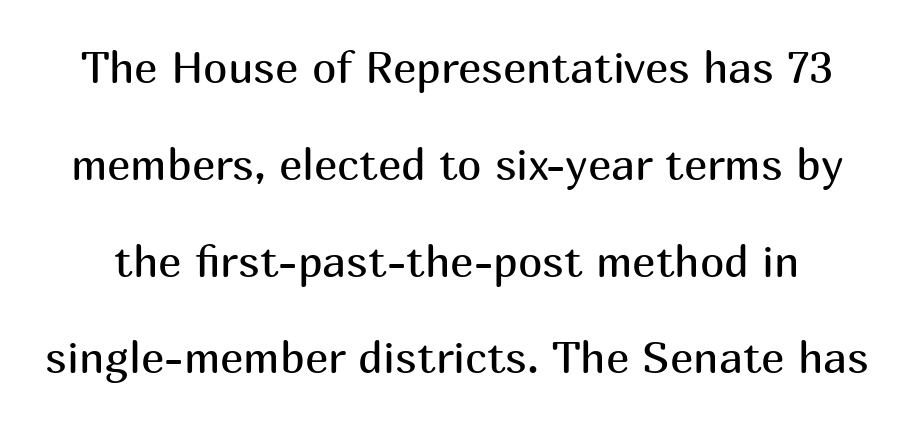
Q: Is the text bold? A: No.
Q: Is the text italic (slanted)? A: No, it is upright.
Q: Is the typeface a serif or a sans-serif typeface? A: Sans-serif.
Q: Is the text underlined? A: No.
Q: Is the spacing between letters normal or unusually wide? A: Normal.
Q: Is the spacing between lines tight, normal or loose? A: Loose.
Q: Width (condensed, normal, or wide)? A: Normal.
Q: Stroke contrast? A: Medium.
Q: x-height? A: Medium.
Q: Monospaced? A: No.
